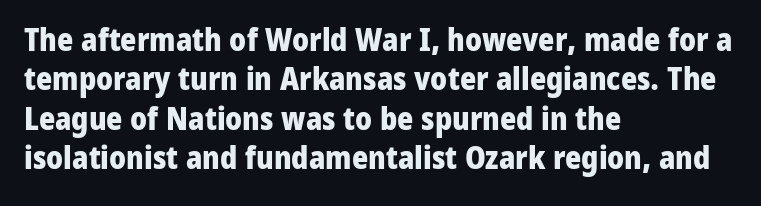
The image shows 31 px heavy sans-serif type, upright; set left-aligned, normal line spacing (1.27x), normal letter spacing, not underlined; low stroke contrast and a medium x-height.
